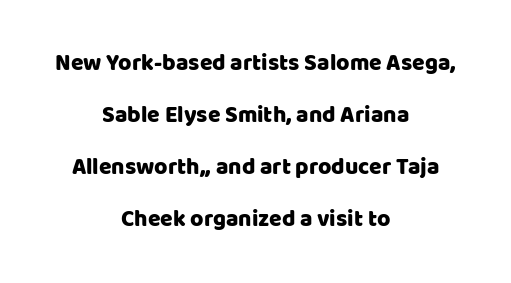
A great deal of white space separates one row of letters from the next. The letters sit at their default tracking, neither squeezed nor spread. The lines in this sample share a center point and differ in where they start and stop. Ascenders rise straight up at ninety degrees. Rule under the text: the space is simply empty.
